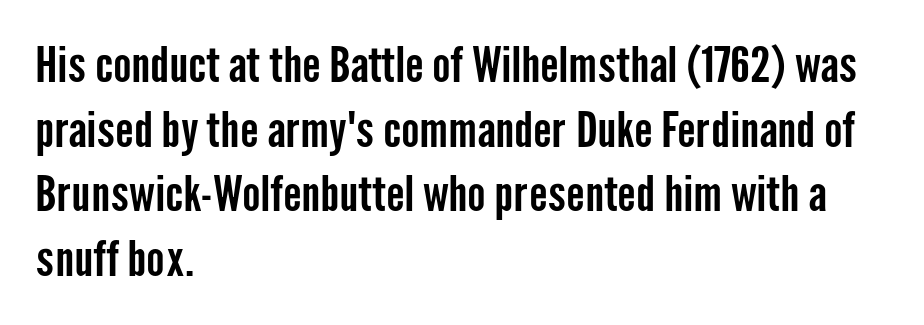
The image shows 49 px condensed sans-serif type, upright; set left-aligned, normal line spacing (1.32x), normal letter spacing, not underlined; low stroke contrast and a medium x-height.
